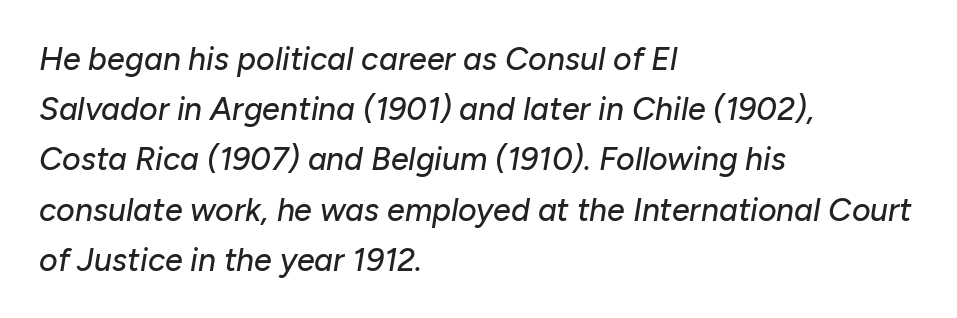
What's the leading like? Ordinary, nothing unusual. The text carries the slant typical of an italic or oblique font. Caption: standard tracking, unaltered. The rendering anchors every line to the left-hand side. Here the designer chose a conventional face with non-uniform glyph widths.
